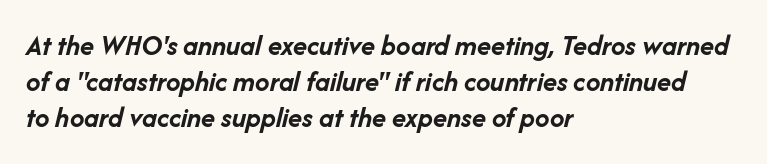
Q: Is the text bold? A: Yes.
Q: Is the text italic (slanted)? A: Yes, it leans right by about 14 degrees.
Q: Is the text underlined? A: No.
Q: How is the paragraph aligned? A: Left-aligned.
Q: Is the spacing between letters normal or unusually wide? A: Normal.
Q: Is the spacing between lines tight, normal or loose? A: Normal.
Q: Width (condensed, normal, or wide)? A: Normal.
Q: Stroke contrast? A: Low.
Q: x-height? A: Medium.
Q: Monospaced? A: No.
